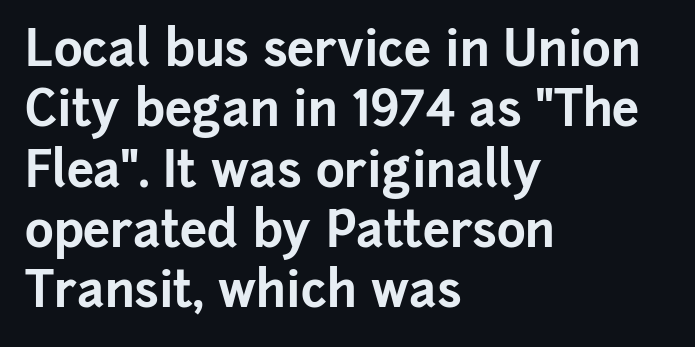
Q: Is the text bold? A: Yes.
Q: Is the text italic (slanted)? A: No, it is upright.
Q: Is the typeface a serif or a sans-serif typeface? A: Sans-serif.
Q: Is the text underlined? A: No.
Q: How is the paragraph aligned? A: Left-aligned.
Q: Is the spacing between letters normal or unusually wide? A: Normal.
Q: Width (condensed, normal, or wide)? A: Normal.
Q: Stroke contrast? A: Low.
Q: x-height? A: Medium.
Q: Monospaced? A: No.
